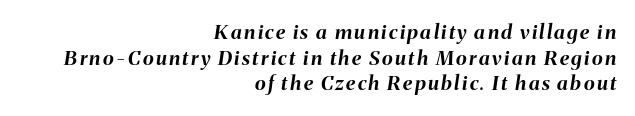
The image shows 20 px bold type, italic (leaning right); set right-aligned, normal line spacing (1.28x), not underlined.
